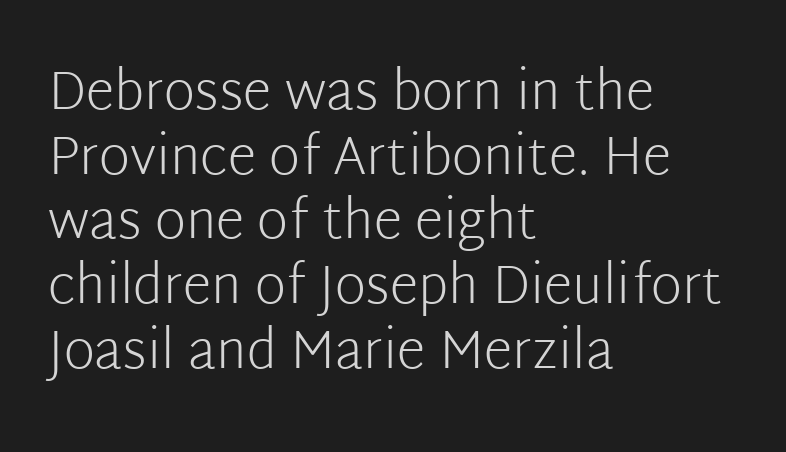
The image shows 53 px light sans-serif type, upright; set left-aligned, line spacing 1.22x, normal letter spacing, not underlined; low stroke contrast and a medium x-height.
